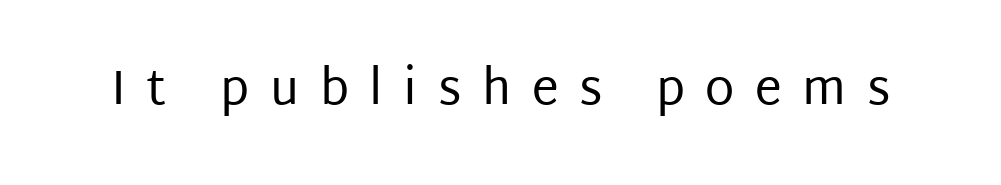
The letters advance in unequal steps, a hallmark of proportional type. The gaps between neighbouring characters are conspicuously large. Type without underlining. Serif or sans? Sans — the stroke terminals are bare. Every stem runs plumb, perpendicular to the baseline.
